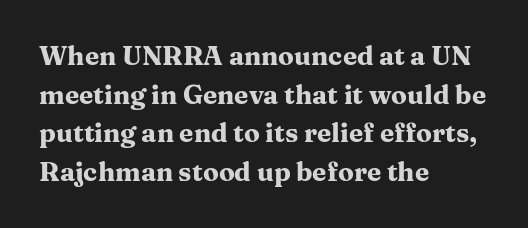
Q: Is the text bold? A: Yes.
Q: Is the text italic (slanted)? A: No, it is upright.
Q: Is the text underlined? A: No.
Q: How is the paragraph aligned? A: Left-aligned.
Q: Is the spacing between letters normal or unusually wide? A: Normal.
Q: Is the spacing between lines tight, normal or loose? A: Normal.
